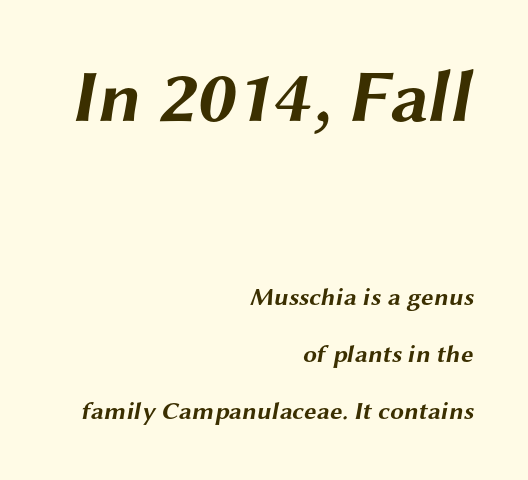
Q: Is the text bold? A: Yes.
Q: Is the typeface a serif or a sans-serif typeface? A: Sans-serif.
Q: Is the text underlined? A: No.
Q: How is the paragraph aligned? A: Right-aligned.
Q: Is the spacing between letters normal or unusually wide? A: Normal.
Q: Is the spacing between lines tight, normal or loose? A: Loose.
Q: Which block of text is set in a larger size, the first (top) or the second (bottom)? A: The first (top) one.
Q: Width (condensed, normal, or wide)? A: Wide.
Q: Stroke contrast? A: Medium.
Q: x-height? A: Medium.
Q: Monospaced? A: No.
